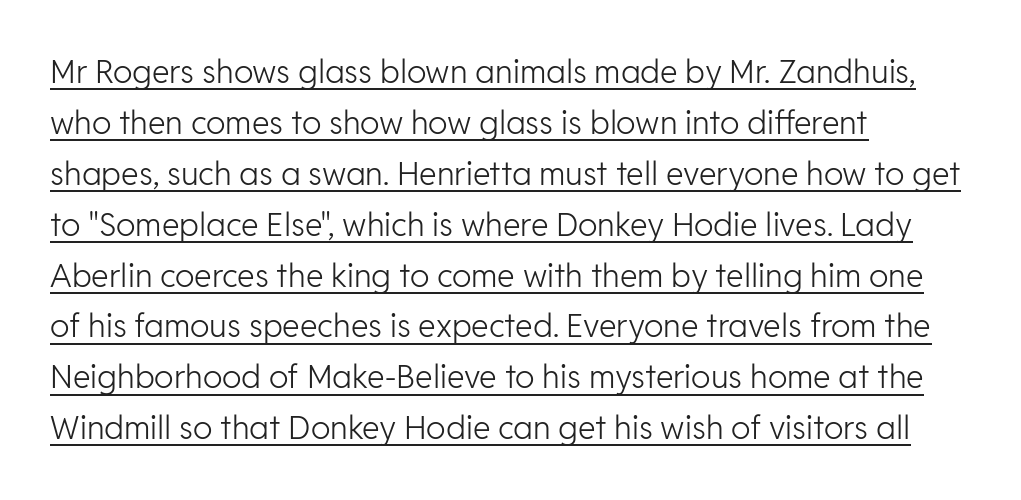
{"serif": "no", "italic": "no", "bold": "no", "weight": "light", "width": "normal", "stroke_contrast": "low", "x_height": "medium", "monospaced": "no", "underline": "yes", "align": "left", "line_spacing": "normal", "line_spacing_ratio": 1.59, "letter_spacing": "normal", "letter_spacing_em": 0.0, "glyph_px": 32}
